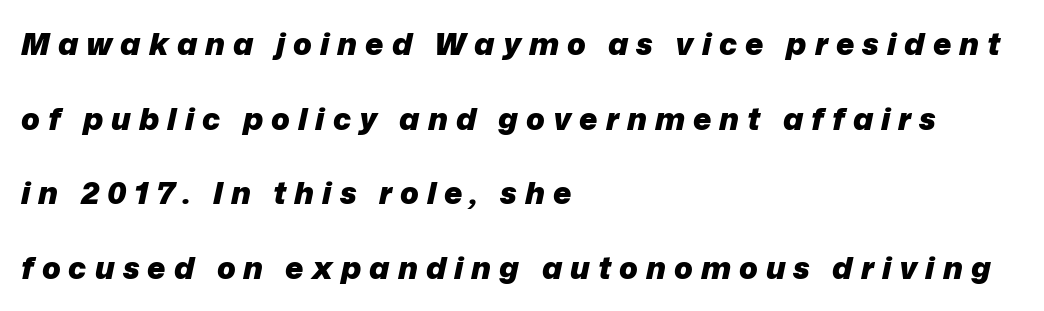
The image shows 31 px heavy type, italic (leaning right); set left-aligned, loose line spacing (2.41x), unusually wide letter spacing (+0.26 em), not underlined; low stroke contrast and a medium x-height.
